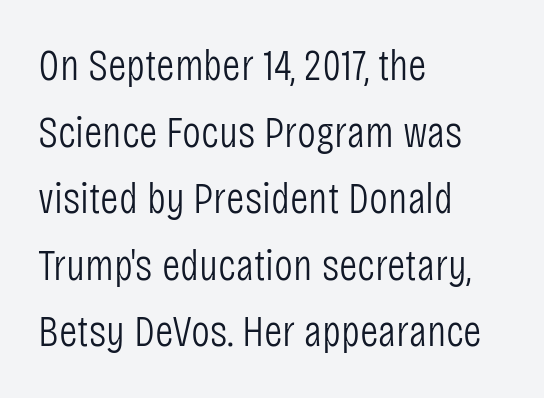
I'd call this a sans setting — the letters go barefoot. Is this a fixed-width face? No — the glyphs have proportional, varying widths. You could call the tracking neutral — neither tight nor loose. This rendering features lettering with no underline. This block has exactly the height ordinary leading produces.
